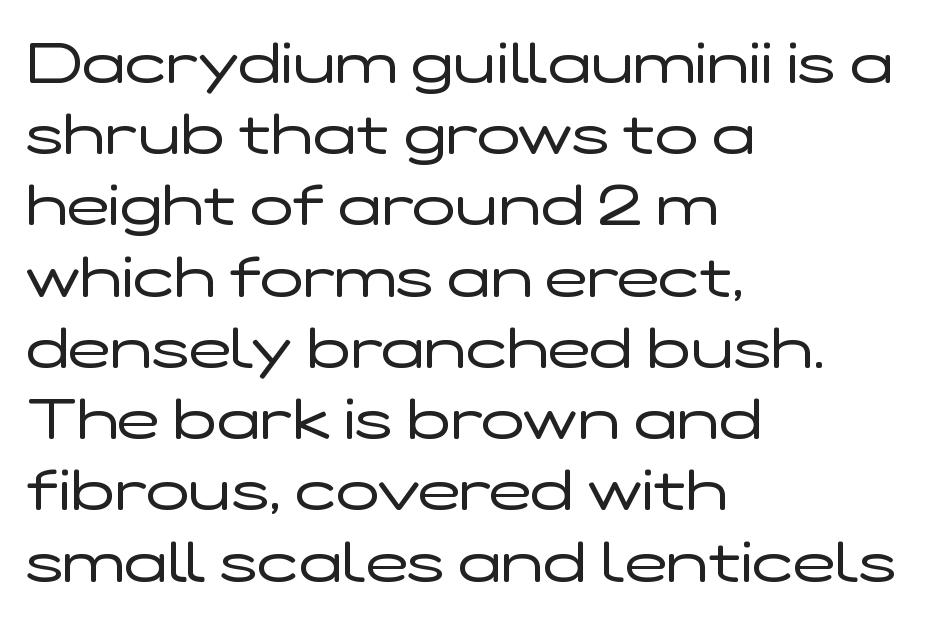
The image shows 57 px regular-weight, wide sans-serif type, upright; set left-aligned, normal line spacing (1.25x), normal letter spacing, not underlined; low stroke contrast and a medium x-height.
